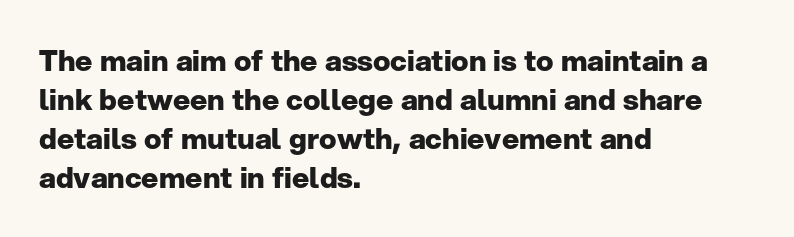
Q: Is the text bold? A: Yes.
Q: Is the text italic (slanted)? A: No, it is upright.
Q: Is the typeface a serif or a sans-serif typeface? A: Sans-serif.
Q: Is the text underlined? A: No.
Q: How is the paragraph aligned? A: Left-aligned.
Q: Is the spacing between letters normal or unusually wide? A: Normal.
Q: Is the spacing between lines tight, normal or loose? A: Normal.
Q: Width (condensed, normal, or wide)? A: Normal.
Q: Stroke contrast? A: Low.
Q: x-height? A: Medium.
Q: Monospaced? A: No.
